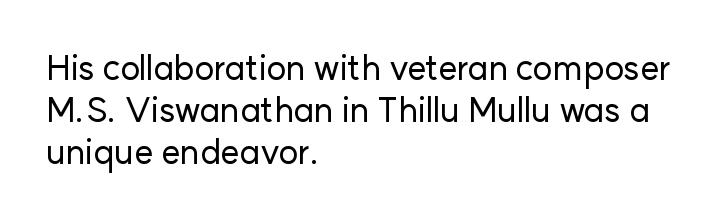
Q: Is the text italic (slanted)? A: No, it is upright.
Q: Is the typeface a serif or a sans-serif typeface? A: Sans-serif.
Q: Is the text underlined? A: No.
Q: How is the paragraph aligned? A: Left-aligned.
Q: Is the spacing between letters normal or unusually wide? A: Normal.
Q: Width (condensed, normal, or wide)? A: Normal.
Q: Stroke contrast? A: Low.
Q: x-height? A: Medium.
Q: Monospaced? A: No.
